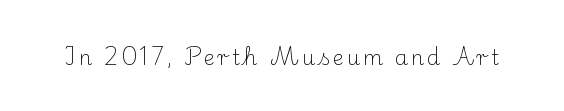
Q: Is the text bold? A: No.
Q: Is the text italic (slanted)? A: No, it is upright.
Q: Is the text underlined? A: No.
